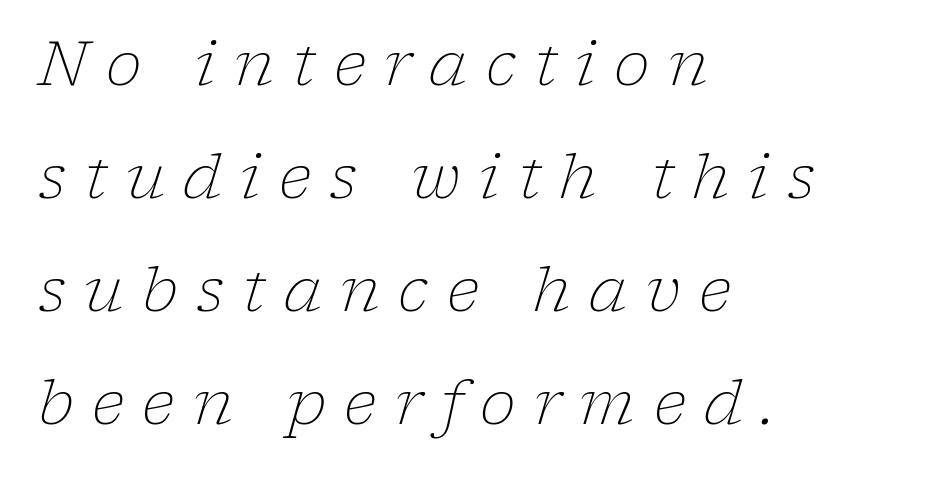
Does the type have serifs? Yes, each stem ends in a small foot. What stands out about the letter spacing? Its width — letters are far apart. No extra ink here — the face is not bold. Note the varied advance widths — an 'i' is clearly narrower than an 'm'. Line starts are locked; line ends wander. The space directly below the letters is spotless.
